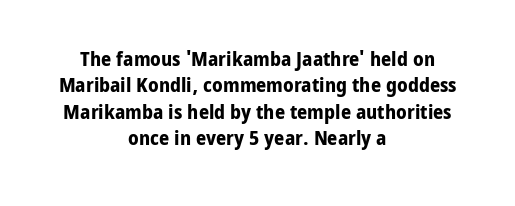
Clear beneath every line of the passage. Quick note: not italic, upright. The tracking reads as untouched default to a designer's eye. Centered paragraph, ragged on both sides.
